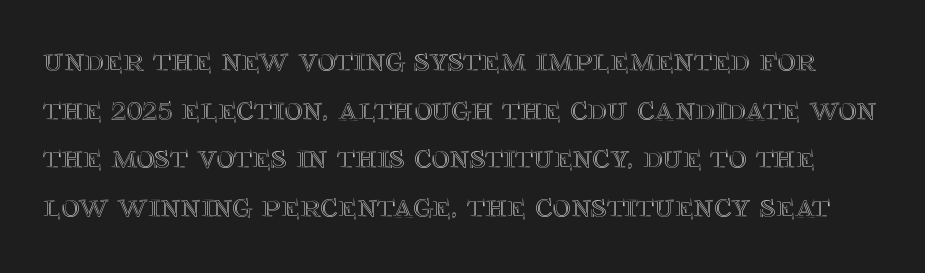
The image shows 35 px text type, upright; set normal line spacing (1.39x), normal letter spacing, not underlined; a large x-height.
